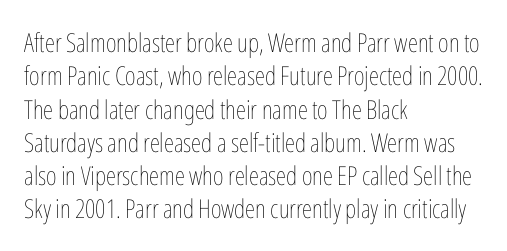
Compared with typical paragraphs, the rows here are spaced about the same. The letters stand straight up with perfectly vertical stems. Short and long lines alike share a common starting point at left. Is the stroke heavy? The answer is a plain regular-or-lighter. In terms of letterspacing, this is plain default setting. Just letters on the line, the space beneath them empty.
